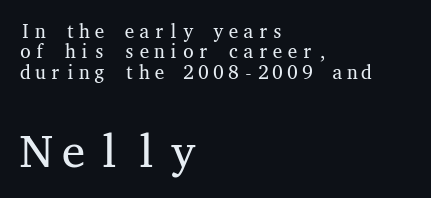
Q: Is the text bold? A: No.
Q: Is the text italic (slanted)? A: No, it is upright.
Q: Is the typeface a serif or a sans-serif typeface? A: Serif.
Q: Is the text underlined? A: No.
Q: How is the paragraph aligned? A: Left-aligned.
Q: Is the spacing between letters normal or unusually wide? A: Normal.
Q: Is the spacing between lines tight, normal or loose? A: Tight.
Q: Which block of text is set in a larger size, the first (top) or the second (bottom)? A: The second (bottom) one.
Q: Width (condensed, normal, or wide)? A: Wide.
Q: Stroke contrast? A: Medium.
Q: x-height? A: Medium.
Q: Monospaced? A: Yes.
